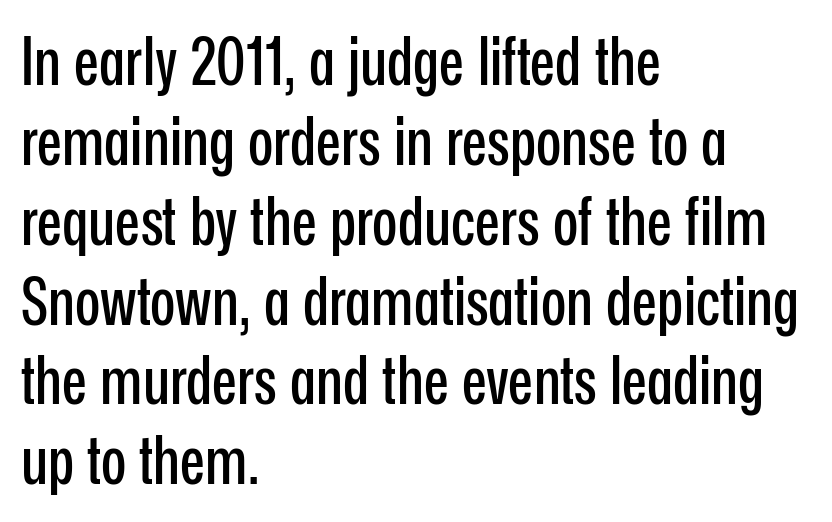
Rendered with straight, roman letterforms. Is this a sans? Yes — the strokes have no serifs. The string is rendered with underlining switched off. Nothing unusual about the tracking: characters are spaced as the font intends. One-word summary of the alignment: left.
